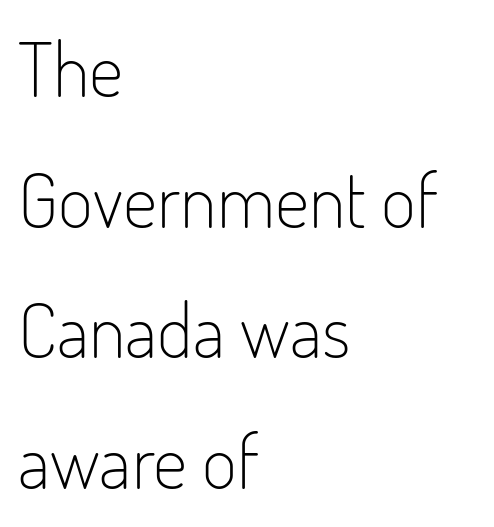
{"serif": "no", "italic": "no", "bold": "no", "weight": "light", "width": "condensed", "stroke_contrast": "low", "x_height": "small", "monospaced": "no", "underline": "no", "align": "left", "line_spacing_ratio": 1.72, "letter_spacing": "normal", "letter_spacing_em": 0.0, "glyph_px": 76}
